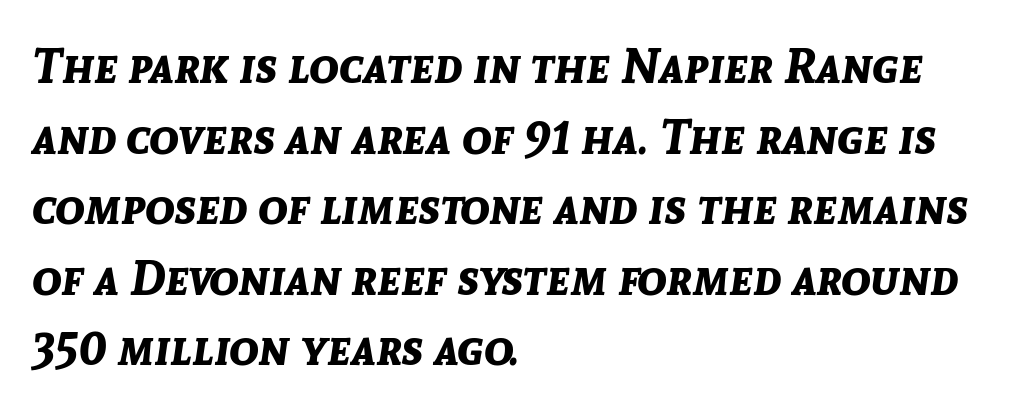
The image shows 49 px bold type, italic (leaning right); set left-aligned, normal line spacing (1.44x), normal letter spacing, not underlined; low stroke contrast and a medium x-height.
